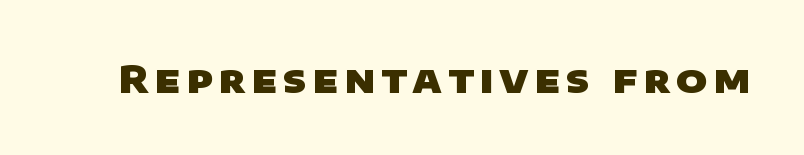
Q: Is the text bold? A: Yes.
Q: Is the typeface a serif or a sans-serif typeface? A: Sans-serif.
Q: Is the text underlined? A: No.
Q: Width (condensed, normal, or wide)? A: Wide.
Q: Stroke contrast? A: Low.
Q: x-height? A: Large.
Q: Monospaced? A: No.
